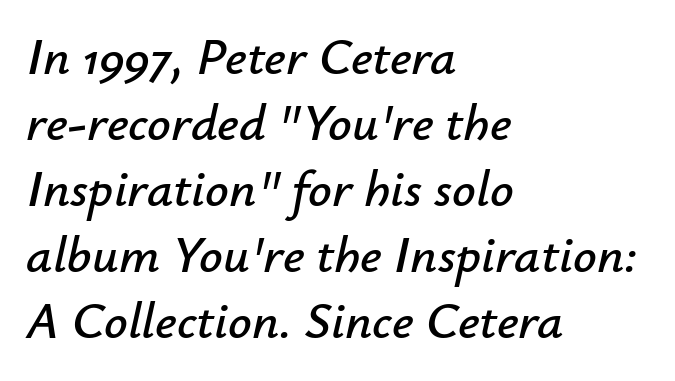
What's the leading like? Ordinary, nothing unusual. The face used here is proportionally spaced, like ordinary book or web type. Just letters on the line, the space beneath them empty. Is the letter spacing exaggerated? No — it looks like the ordinary default.
